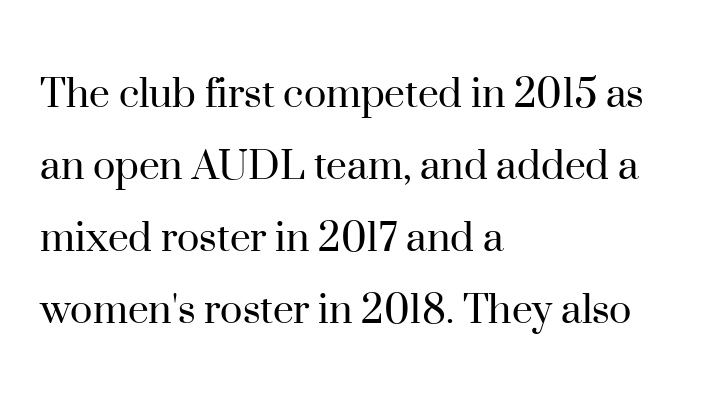
Q: Is the text bold? A: No.
Q: Is the text italic (slanted)? A: No, it is upright.
Q: Is the typeface a serif or a sans-serif typeface? A: Serif.
Q: Is the text underlined? A: No.
Q: How is the paragraph aligned? A: Left-aligned.
Q: Is the spacing between letters normal or unusually wide? A: Normal.
Q: Is the spacing between lines tight, normal or loose? A: Normal.
Q: Width (condensed, normal, or wide)? A: Normal.
Q: Stroke contrast? A: High.
Q: x-height? A: Small.
Q: Monospaced? A: No.
